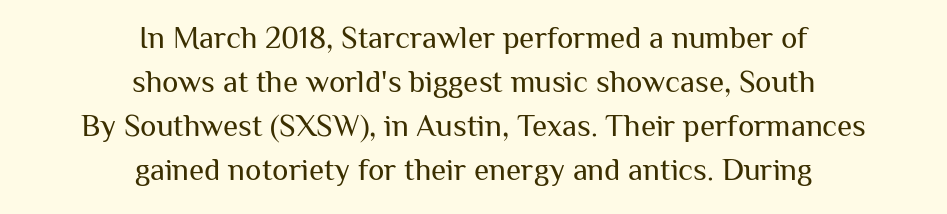
Quick note: interline space is typical. The paragraph has two soft edges and a firm central axis. Nope, no serifs anywhere on these letters. Observe the ordinary spacing: letters are neighbours, not strangers. Is the type heavy? It reads as light-to-regular instead. You can tell it's not italic because the verticals are truly vertical.
